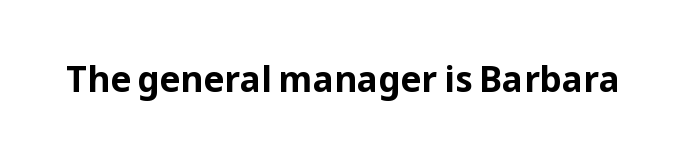
{"serif": "no", "italic": "no", "bold": "yes", "weight": "bold", "width": "normal", "stroke_contrast": "low", "x_height": "medium", "monospaced": "no", "underline": "no", "letter_spacing": "normal", "letter_spacing_em": 0.0, "glyph_px": 35}
